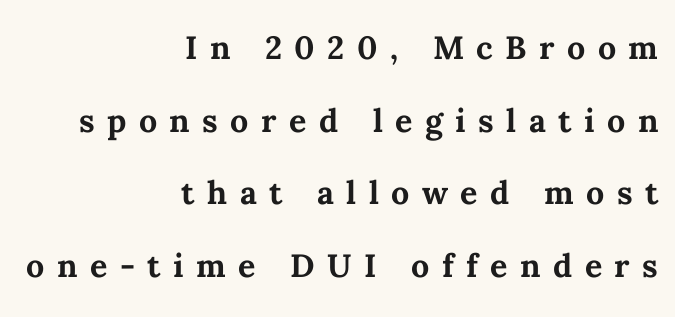
The image shows 43 px semibold type, upright; set right-aligned, normal line spacing (1.69x), unusually wide letter spacing (+0.29 em), not underlined; medium stroke contrast and a medium x-height.
